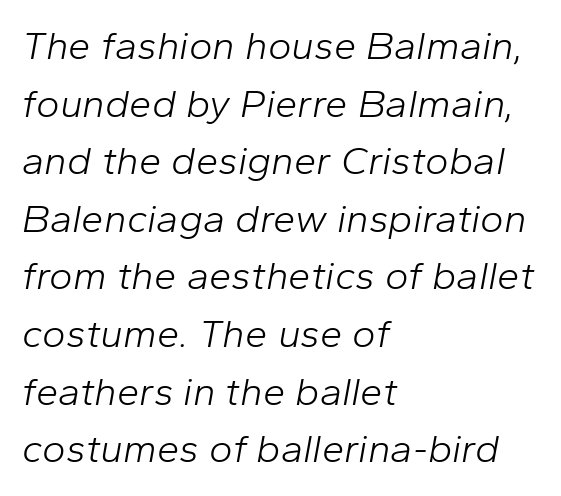
{"italic": "yes", "lean": "right", "slant_degrees": 10, "bold": "no", "weight": "light", "width": "normal", "stroke_contrast": "low", "x_height": "medium", "monospaced": "no", "underline": "no", "align": "left", "line_spacing": "normal", "line_spacing_ratio": 1.44, "letter_spacing": "normal", "letter_spacing_em": 0.0, "glyph_px": 40}
